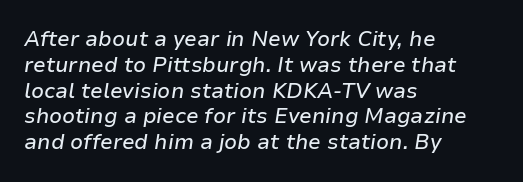
{"italic": "yes", "lean": "right", "slant_degrees": 9, "underline": "no", "align": "left", "line_spacing_ratio": 1.23, "letter_spacing": "normal", "letter_spacing_em": 0.0, "glyph_px": 21}
